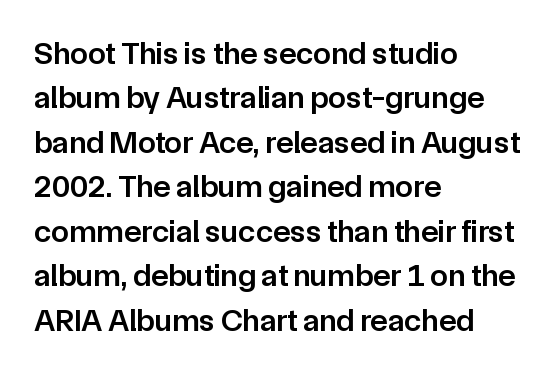
Q: Is the text bold? A: Semi-bold.
Q: Is the text italic (slanted)? A: No, it is upright.
Q: Is the typeface a serif or a sans-serif typeface? A: Sans-serif.
Q: Is the text underlined? A: No.
Q: How is the paragraph aligned? A: Left-aligned.
Q: Is the spacing between letters normal or unusually wide? A: Normal.
Q: Is the spacing between lines tight, normal or loose? A: Normal.
Q: Width (condensed, normal, or wide)? A: Normal.
Q: Stroke contrast? A: Low.
Q: x-height? A: Medium.
Q: Monospaced? A: No.
